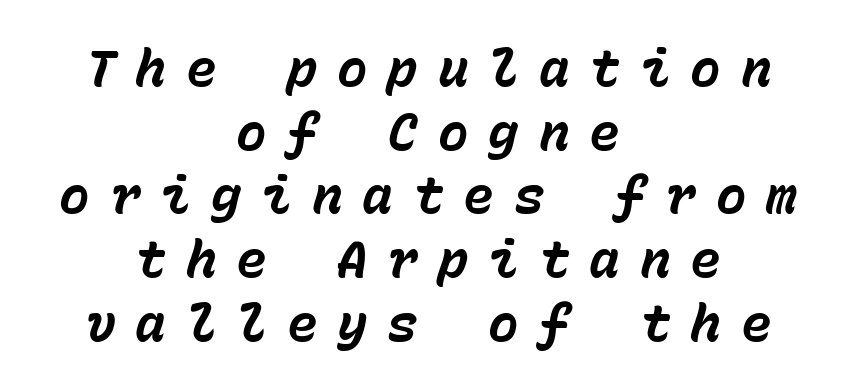
{"italic": "yes", "lean": "right", "slant_degrees": 15, "bold": "yes", "weight": "bold", "width": "normal", "stroke_contrast": "low", "x_height": "medium", "monospaced": "yes", "underline": "no", "align": "center", "line_spacing": "normal", "line_spacing_ratio": 1.25, "letter_spacing": "wide", "letter_spacing_em": 0.39, "glyph_px": 51}
